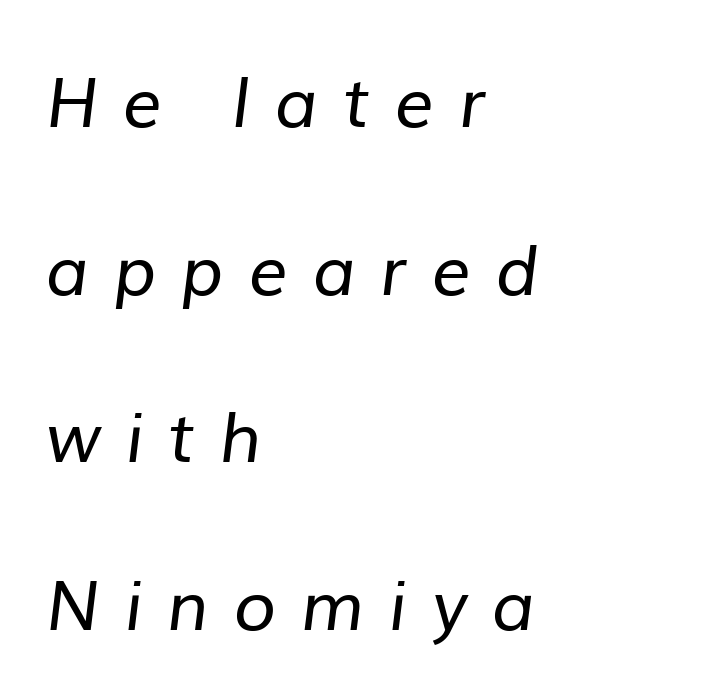
{"serif": "no", "bold": "no", "weight": "regular", "width": "normal", "stroke_contrast": "low", "x_height": "medium", "monospaced": "no", "underline": "no", "align": "left", "line_spacing": "loose", "line_spacing_ratio": 2.43, "letter_spacing": "wide", "letter_spacing_em": 0.36, "glyph_px": 69}
